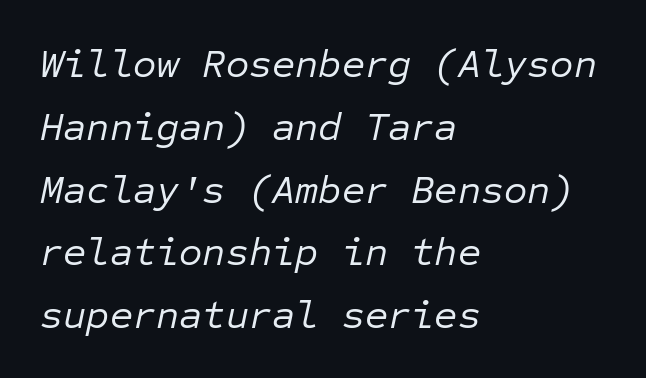
The image shows 40 px regular-weight type, italic (leaning right), monospaced; set left-aligned, normal line spacing (1.57x), normal letter spacing, not underlined; low stroke contrast and a medium x-height.
